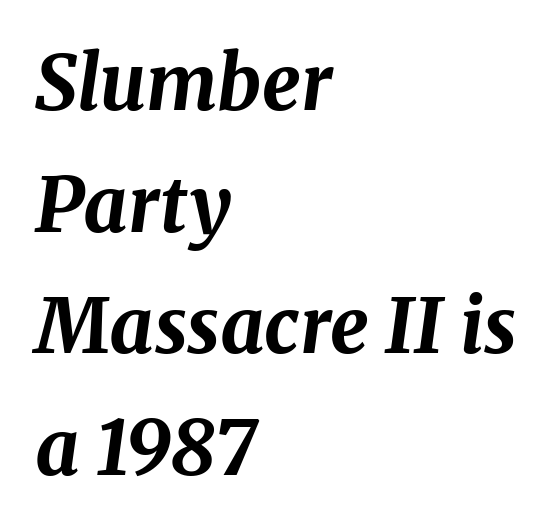
The image shows 76 px bold type, italic (leaning right); set left-aligned, normal line spacing (1.6x), normal letter spacing, not underlined; medium stroke contrast and a medium x-height.
